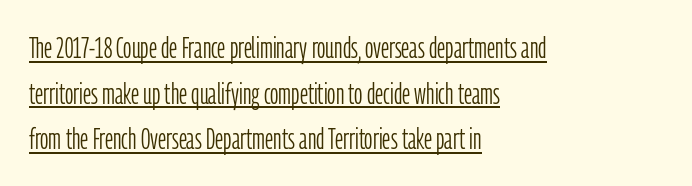
The image shows 29 px light, condensed sans-serif type, upright; set left-aligned, normal line spacing (1.57x), normal letter spacing, underlined; low stroke contrast and a medium x-height.
